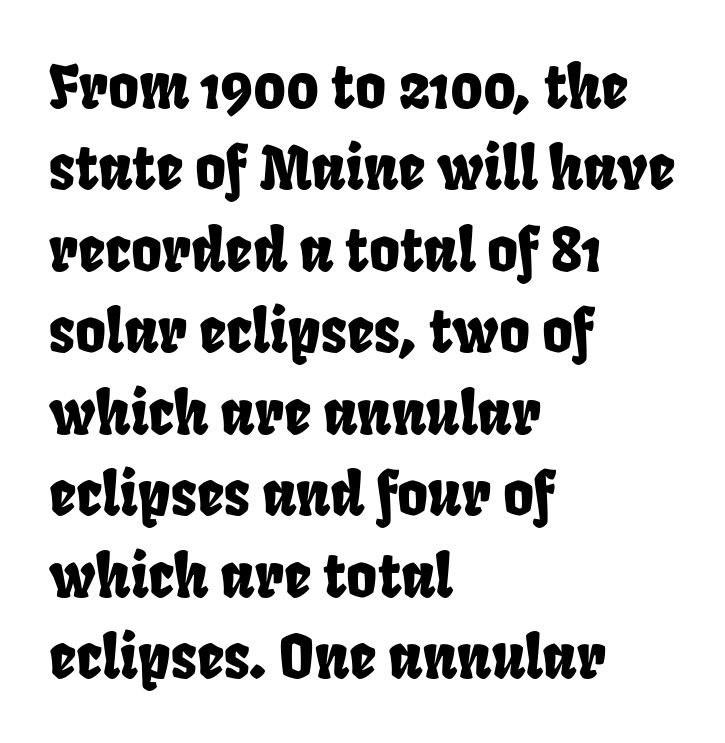
{"serif": "no", "width": "condensed", "stroke_contrast": "low", "x_height": "large", "monospaced": "no", "underline": "no", "align": "left", "line_spacing": "normal", "line_spacing_ratio": 1.38, "letter_spacing": "normal", "letter_spacing_em": 0.0, "glyph_px": 59}
